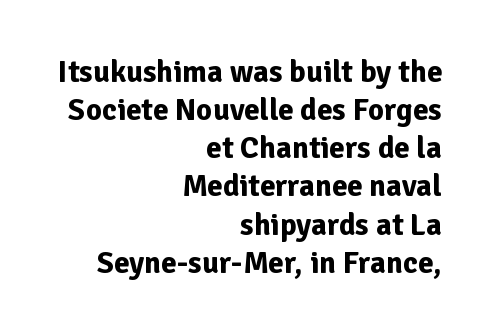
{"serif": "no", "italic": "no", "bold": "yes", "weight": "bold", "width": "normal", "stroke_contrast": "low", "x_height": "medium", "monospaced": "no", "underline": "no", "align": "right", "line_spacing_ratio": 1.23, "letter_spacing": "normal", "letter_spacing_em": 0.0, "glyph_px": 31}
